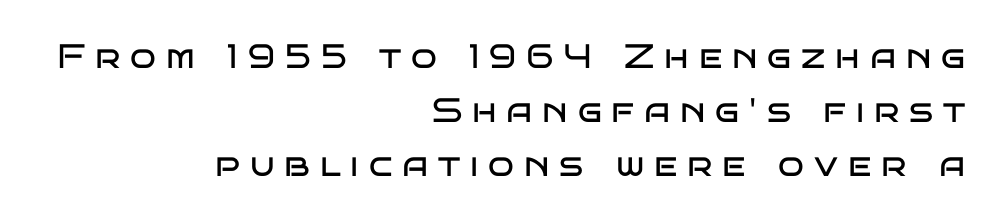
{"serif": "no", "italic": "no", "bold": "no", "weight": "regular", "width": "wide", "stroke_contrast": "low", "x_height": "large", "monospaced": "no", "underline": "no", "align": "right", "line_spacing": "normal", "line_spacing_ratio": 1.59, "letter_spacing": "wide", "letter_spacing_em": 0.29, "glyph_px": 34}
